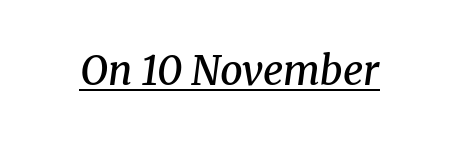
{"serif": "yes", "italic": "yes", "lean": "right", "slant_degrees": 8, "bold": "semi", "weight": "semibold", "width": "normal", "stroke_contrast": "medium", "x_height": "medium", "monospaced": "no", "underline": "yes", "letter_spacing": "normal", "letter_spacing_em": 0.0, "glyph_px": 40}
